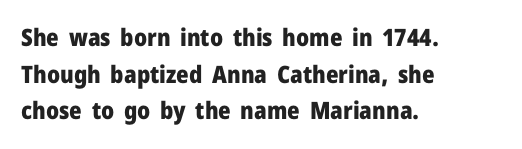
Q: Is the text bold? A: Yes.
Q: Is the text italic (slanted)? A: No, it is upright.
Q: Is the text underlined? A: No.
Q: How is the paragraph aligned? A: Left-aligned.
Q: Is the spacing between letters normal or unusually wide? A: Normal.
Q: Is the spacing between lines tight, normal or loose? A: Normal.
